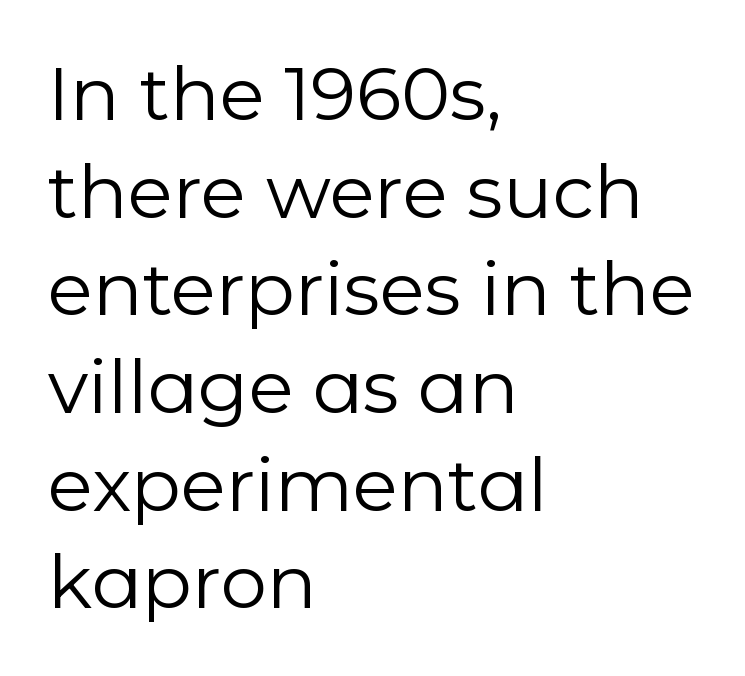
{"serif": "no", "italic": "no", "bold": "no", "weight": "regular", "width": "normal", "stroke_contrast": "low", "x_height": "medium", "monospaced": "no", "underline": "no", "align": "left", "line_spacing": "normal", "line_spacing_ratio": 1.32, "letter_spacing": "normal", "letter_spacing_em": 0.0, "glyph_px": 74}
